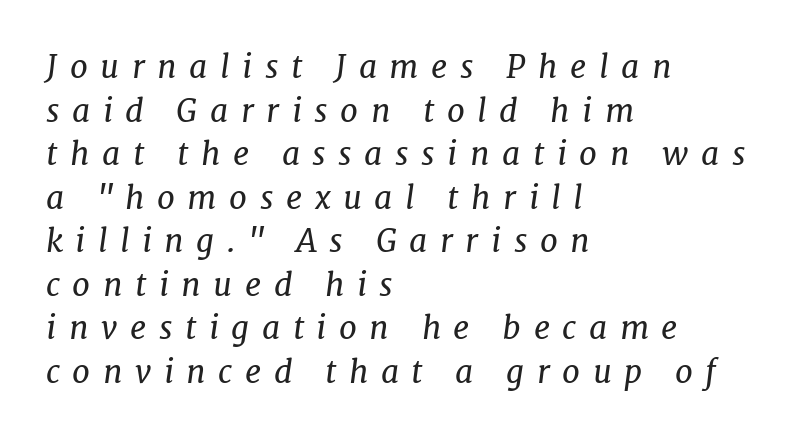
{"serif": "yes", "italic": "yes", "lean": "right", "slant_degrees": 7, "bold": "no", "weight": "regular", "width": "normal", "stroke_contrast": "low", "x_height": "medium", "monospaced": "no", "underline": "no", "align": "left", "line_spacing": "normal", "line_spacing_ratio": 1.36, "letter_spacing": "wide", "letter_spacing_em": 0.39, "glyph_px": 32}
